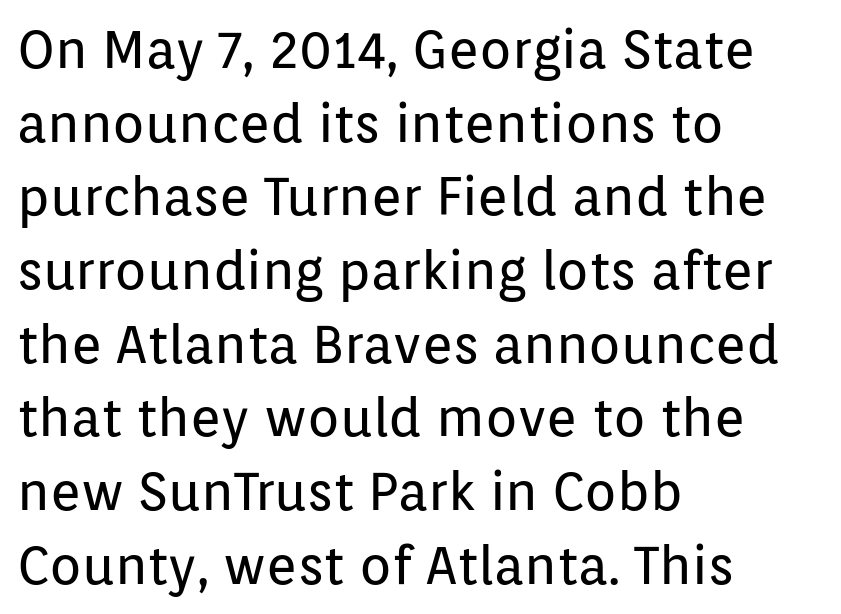
{"serif": "no", "italic": "no", "bold": "no", "weight": "regular", "width": "normal", "stroke_contrast": "low", "x_height": "medium", "monospaced": "no", "underline": "no", "align": "left", "line_spacing": "normal", "line_spacing_ratio": 1.39, "letter_spacing": "normal", "letter_spacing_em": 0.0, "glyph_px": 53}
